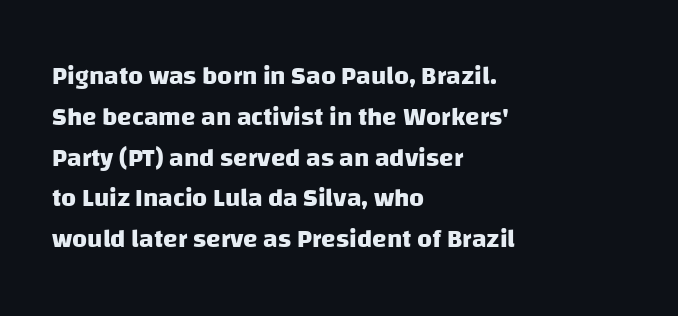
{"bold": "yes", "underline": "no", "align": "left", "line_spacing": "normal", "line_spacing_ratio": 1.57, "letter_spacing": "normal", "letter_spacing_em": 0.0, "glyph_px": 26}
